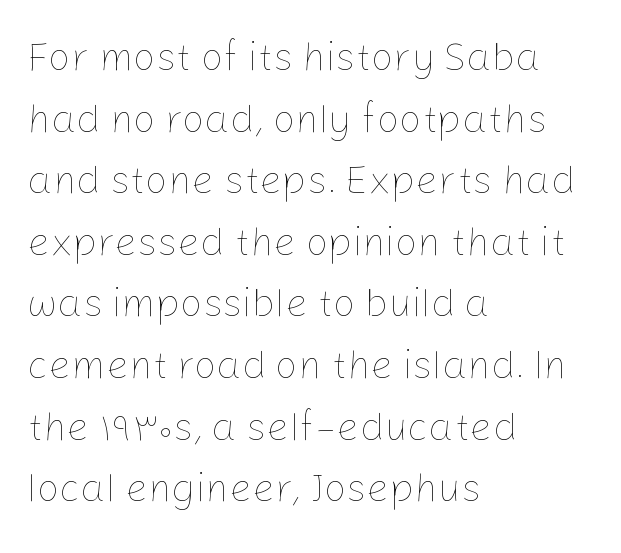
Q: Is the text bold? A: No.
Q: Is the text italic (slanted)? A: No, it is upright.
Q: Is the text underlined? A: No.
Q: How is the paragraph aligned? A: Left-aligned.
Q: Is the spacing between letters normal or unusually wide? A: Normal.
Q: Is the spacing between lines tight, normal or loose? A: Normal.
Q: Width (condensed, normal, or wide)? A: Normal.
Q: Stroke contrast? A: Low.
Q: x-height? A: Medium.
Q: Monospaced? A: No.
